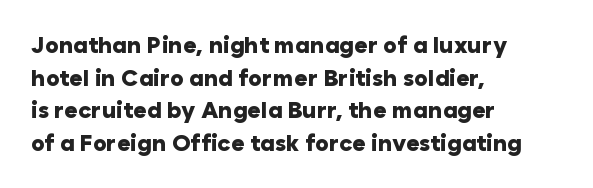
Here the glyphs are tracked normally, forming tight word shapes. One-word summary of the alignment: left. In terms of posture, this sample is upright. Notice how thick the strokes are: this is what a full bold looks like. The lines sit at an ordinary, default distance from one another.
